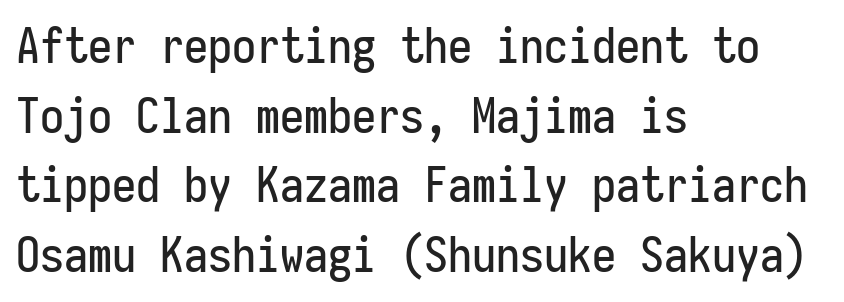
Q: Is the text italic (slanted)? A: No, it is upright.
Q: Is the typeface a serif or a sans-serif typeface? A: Sans-serif.
Q: Is the text underlined? A: No.
Q: How is the paragraph aligned? A: Left-aligned.
Q: Is the spacing between letters normal or unusually wide? A: Normal.
Q: Is the spacing between lines tight, normal or loose? A: Normal.
Q: Width (condensed, normal, or wide)? A: Condensed.
Q: Stroke contrast? A: Low.
Q: x-height? A: Medium.
Q: Monospaced? A: Yes.
